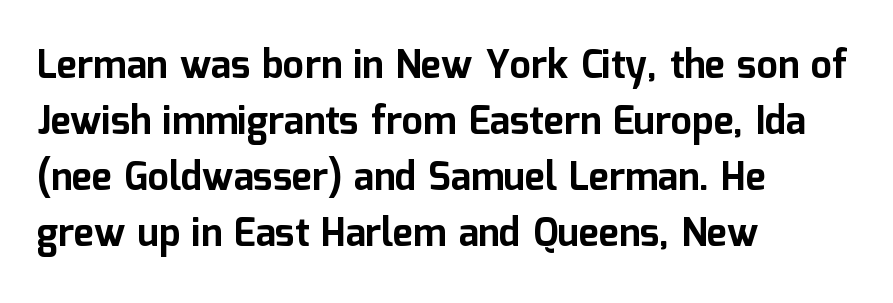
{"serif": "no", "italic": "no", "bold": "yes", "weight": "bold", "width": "normal", "stroke_contrast": "low", "x_height": "medium", "monospaced": "no", "underline": "no", "align": "left", "line_spacing": "normal", "line_spacing_ratio": 1.47, "letter_spacing": "normal", "letter_spacing_em": 0.0, "glyph_px": 38}
